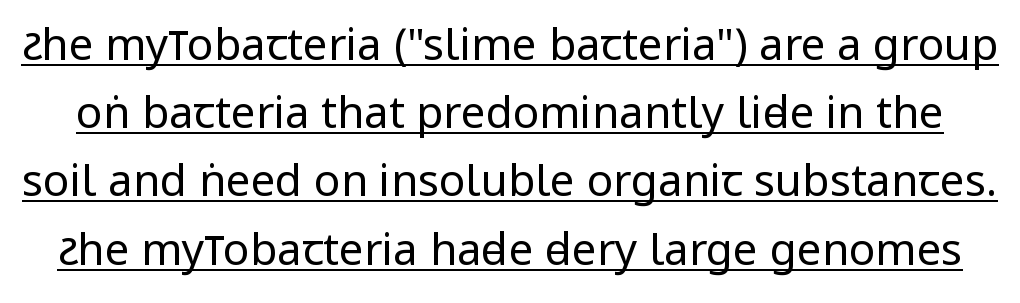
{"serif": "no", "italic": "no", "bold": "no", "weight": "regular", "width": "condensed", "stroke_contrast": "low", "underline": "yes", "line_spacing": "normal", "line_spacing_ratio": 1.55, "letter_spacing": "normal", "letter_spacing_em": 0.0, "glyph_px": 44}
